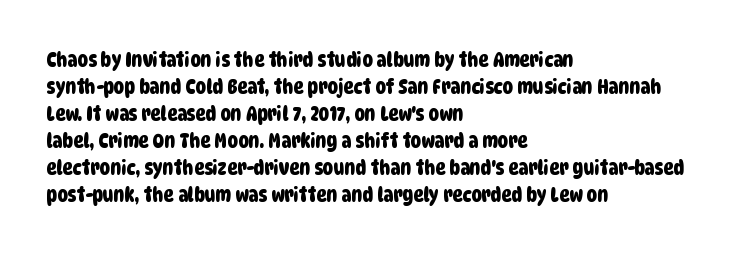
{"underline": "no", "align": "left", "line_spacing": "normal", "line_spacing_ratio": 1.29, "letter_spacing": "normal", "letter_spacing_em": 0.0, "glyph_px": 21}
